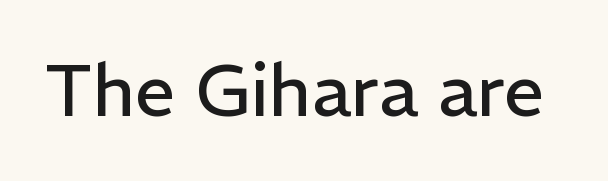
Q: Is the text bold? A: No.
Q: Is the text italic (slanted)? A: No, it is upright.
Q: Is the typeface a serif or a sans-serif typeface? A: Sans-serif.
Q: Is the text underlined? A: No.
Q: Is the spacing between letters normal or unusually wide? A: Normal.
Q: Width (condensed, normal, or wide)? A: Normal.
Q: Stroke contrast? A: Low.
Q: x-height? A: Medium.
Q: Monospaced? A: No.
